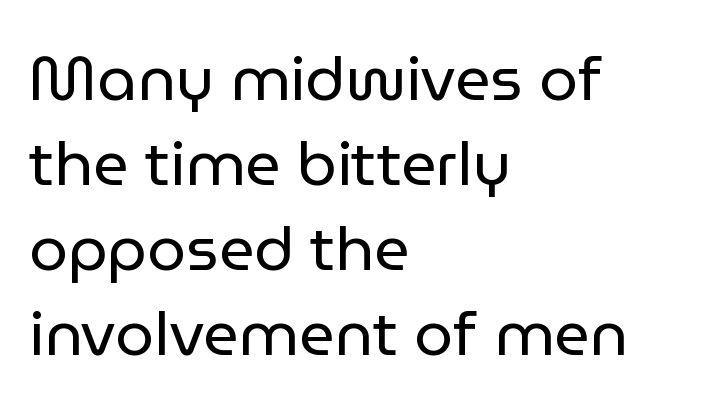
The image shows 62 px regular-weight sans-serif type, upright; set left-aligned, normal line spacing (1.37x), normal letter spacing, not underlined; low stroke contrast and a medium x-height.
